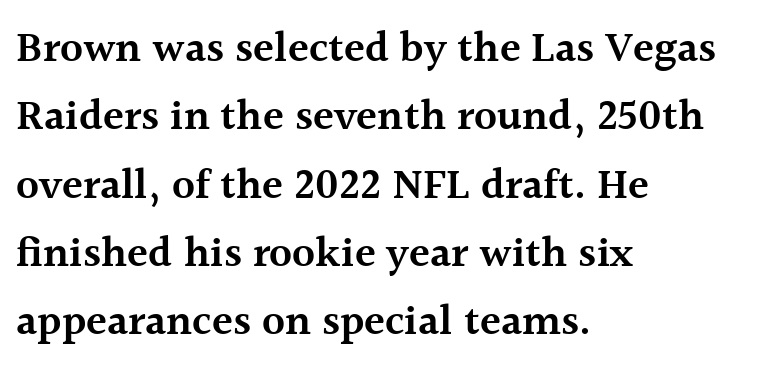
The image shows 43 px semibold serif type, upright; set left-aligned, normal line spacing (1.59x), normal letter spacing, not underlined; a medium x-height.
